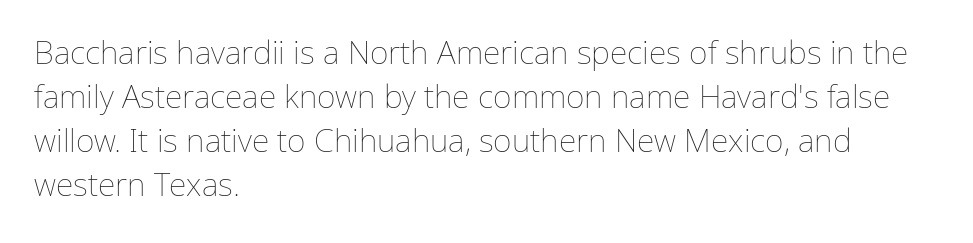
The image shows 32 px thin type, upright; set left-aligned, normal line spacing (1.37x), normal letter spacing, not underlined; low stroke contrast and a medium x-height.
